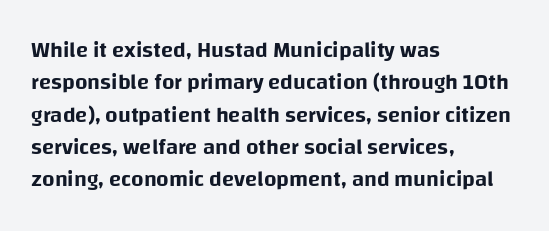
Q: Is the text italic (slanted)? A: No, it is upright.
Q: Is the text underlined? A: No.
Q: How is the paragraph aligned? A: Left-aligned.
Q: Is the spacing between letters normal or unusually wide? A: Normal.
Q: Is the spacing between lines tight, normal or loose? A: Normal.
